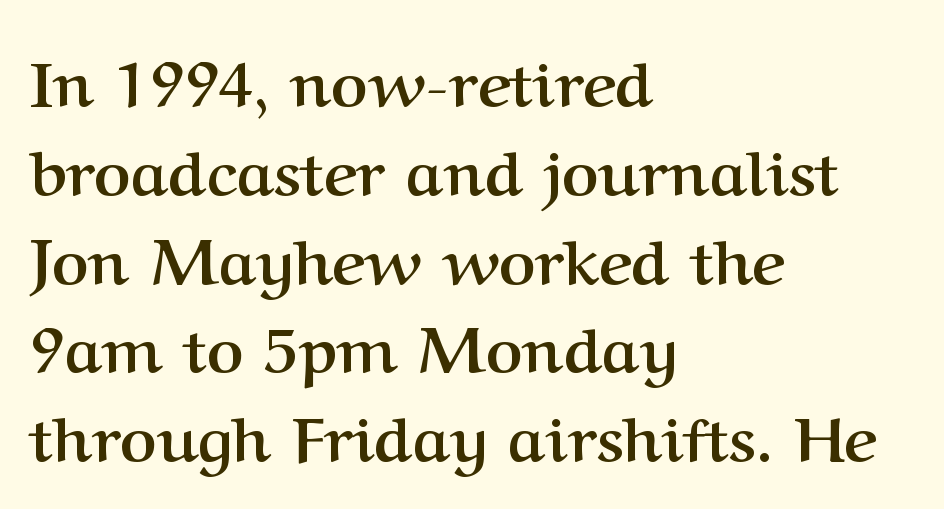
The image shows 63 px semibold serif type, upright; set left-aligned, normal line spacing (1.41x), normal letter spacing, not underlined; medium stroke contrast and a medium x-height.
